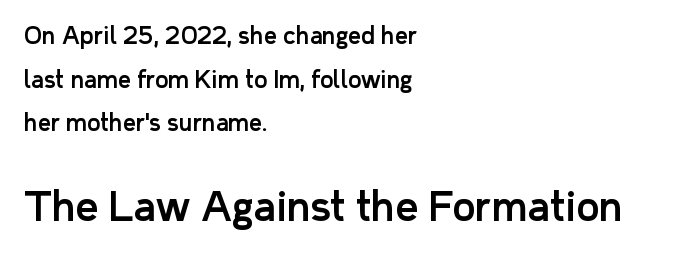
This rendering employs a face without finishing strokes, i.e., a sans-serif. Only glyphs here, with clear space below each row. In CSS terms this would be text-align: left. Spacing verdict: proportional, widths tailored to each character.
